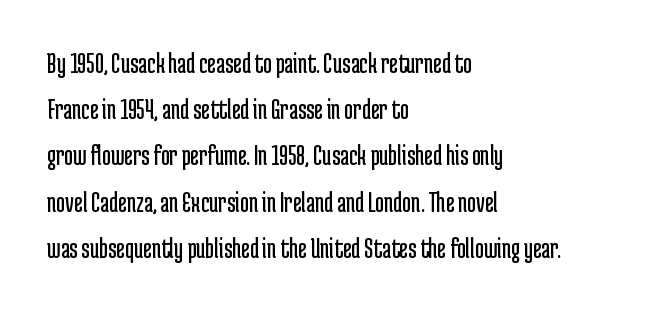
Q: Is the text bold? A: No.
Q: Is the text italic (slanted)? A: No, it is upright.
Q: Is the typeface a serif or a sans-serif typeface? A: Sans-serif.
Q: Is the text underlined? A: No.
Q: How is the paragraph aligned? A: Left-aligned.
Q: Is the spacing between letters normal or unusually wide? A: Normal.
Q: Is the spacing between lines tight, normal or loose? A: Normal.
Q: Width (condensed, normal, or wide)? A: Condensed.
Q: Stroke contrast? A: Low.
Q: x-height? A: Medium.
Q: Monospaced? A: No.
